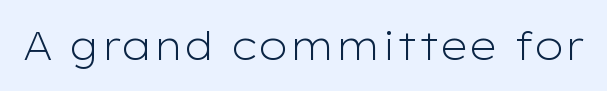
The image shows 39 px light, wide sans-serif type, upright; set normal letter spacing, not underlined; low stroke contrast and a medium x-height.
